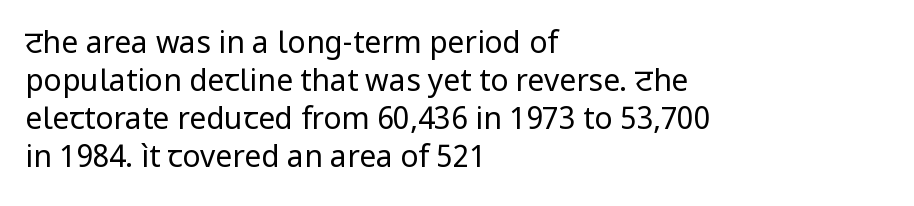
{"serif": "no", "italic": "no", "bold": "no", "weight": "regular", "width": "normal", "stroke_contrast": "low", "x_height": "medium", "monospaced": "no", "underline": "no", "align": "left", "line_spacing": "normal", "line_spacing_ratio": 1.27, "letter_spacing": "normal", "letter_spacing_em": 0.0, "glyph_px": 30}
